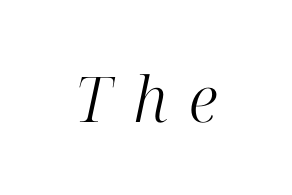
The image shows 63 px light serif type, italic (leaning right); set unusually wide letter spacing (+0.34 em), not underlined; high stroke contrast and a medium x-height.
